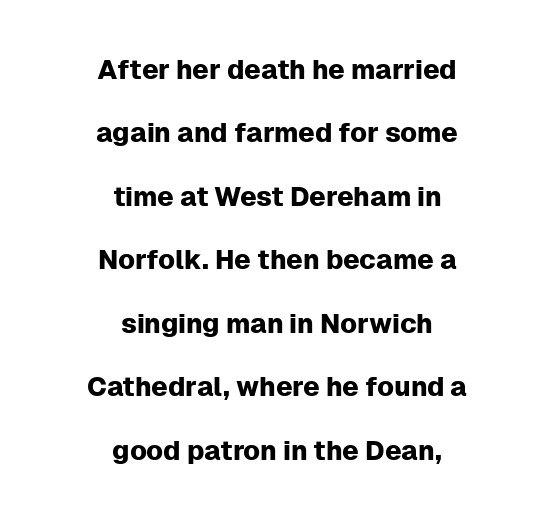
Q: Is the text italic (slanted)? A: No, it is upright.
Q: Is the text underlined? A: No.
Q: How is the paragraph aligned? A: Centered.
Q: Is the spacing between letters normal or unusually wide? A: Normal.
Q: Is the spacing between lines tight, normal or loose? A: Loose.
